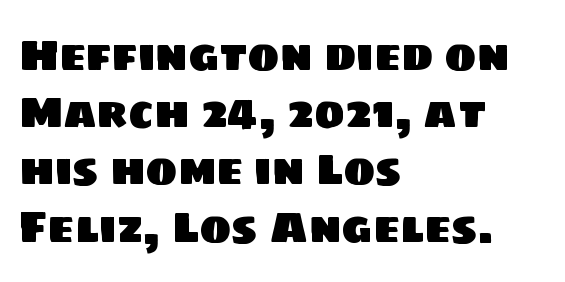
The line-height multiplier appears to be the usual default. Is this a sans? Yes — the strokes have no serifs. This sample has the flowing, uneven cadence of proportional lettering. The passage shown is not underscored anywhere. In terms of letterspacing, this is plain default setting.
